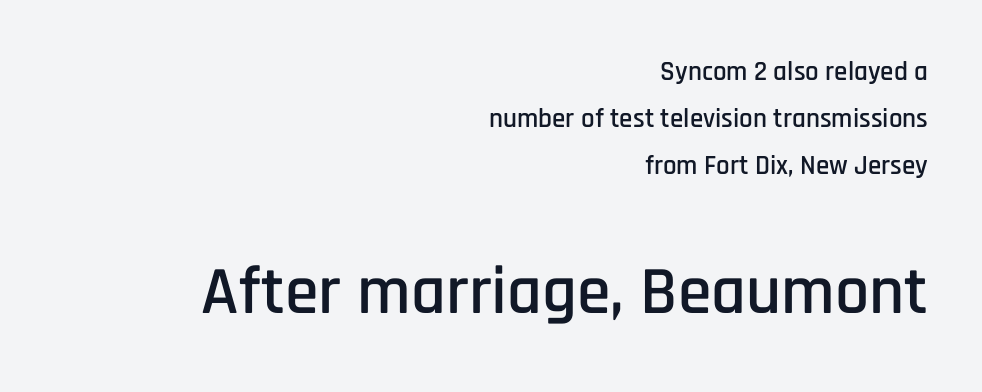
Q: Is the text italic (slanted)? A: No, it is upright.
Q: Is the typeface a serif or a sans-serif typeface? A: Sans-serif.
Q: Is the text underlined? A: No.
Q: How is the paragraph aligned? A: Right-aligned.
Q: Is the spacing between letters normal or unusually wide? A: Normal.
Q: Which block of text is set in a larger size, the first (top) or the second (bottom)? A: The second (bottom) one.
Q: Width (condensed, normal, or wide)? A: Condensed.
Q: Stroke contrast? A: Low.
Q: x-height? A: Large.
Q: Monospaced? A: No.
